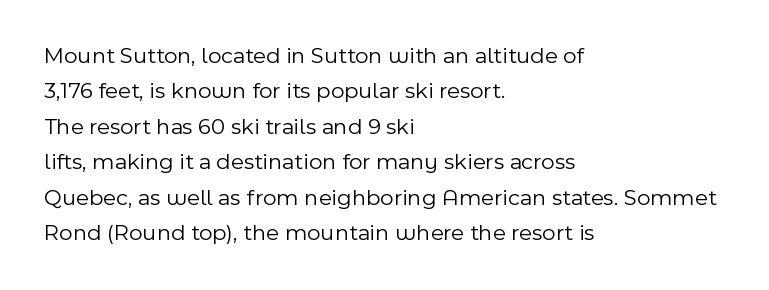
{"italic": "no", "bold": "no", "underline": "no", "align": "left", "line_spacing": "normal", "line_spacing_ratio": 1.54, "letter_spacing": "normal", "letter_spacing_em": 0.0, "glyph_px": 23}
